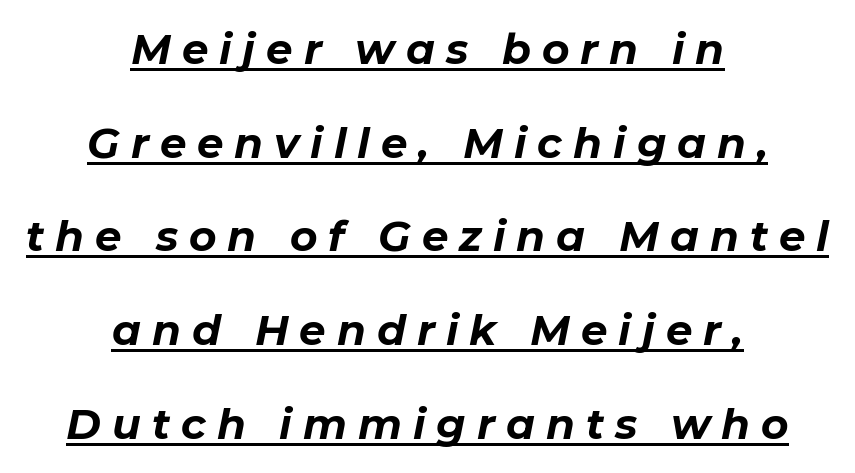
The image shows 42 px bold type, italic (leaning right); set centered, loose line spacing (2.23x), unusually wide letter spacing (+0.26 em), underlined; low stroke contrast and a medium x-height.
